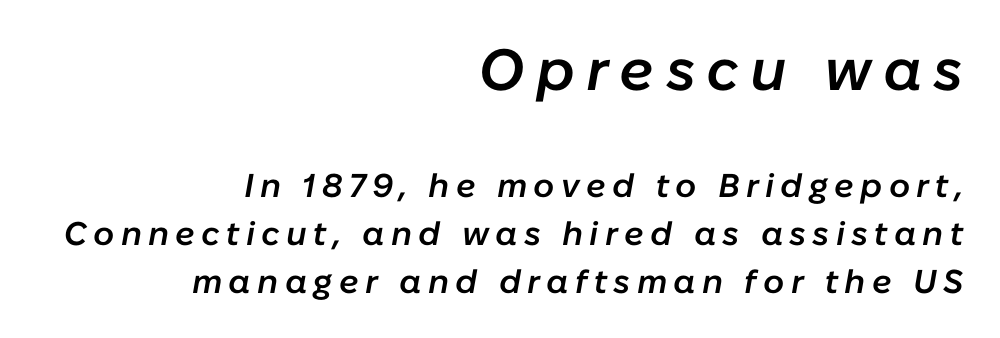
Q: Is the text bold? A: Semi-bold.
Q: Is the text italic (slanted)? A: Yes, it leans right by about 10 degrees.
Q: Is the text underlined? A: No.
Q: How is the paragraph aligned? A: Right-aligned.
Q: Is the spacing between lines tight, normal or loose? A: Normal.
Q: Which block of text is set in a larger size, the first (top) or the second (bottom)? A: The first (top) one.
Q: Width (condensed, normal, or wide)? A: Normal.
Q: Stroke contrast? A: Low.
Q: x-height? A: Medium.
Q: Monospaced? A: No.
